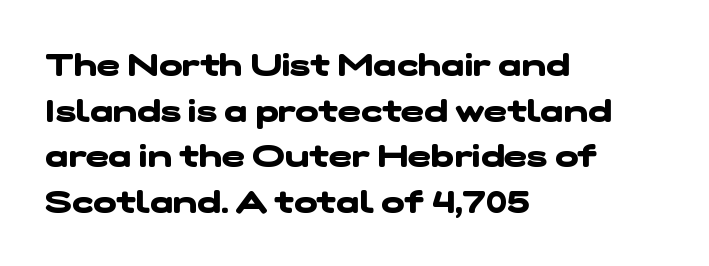
{"serif": "no", "bold": "yes", "weight": "heavy", "width": "wide", "stroke_contrast": "low", "x_height": "medium", "monospaced": "no", "underline": "no", "align": "left", "line_spacing": "normal", "line_spacing_ratio": 1.47, "letter_spacing": "normal", "letter_spacing_em": 0.0, "glyph_px": 31}
